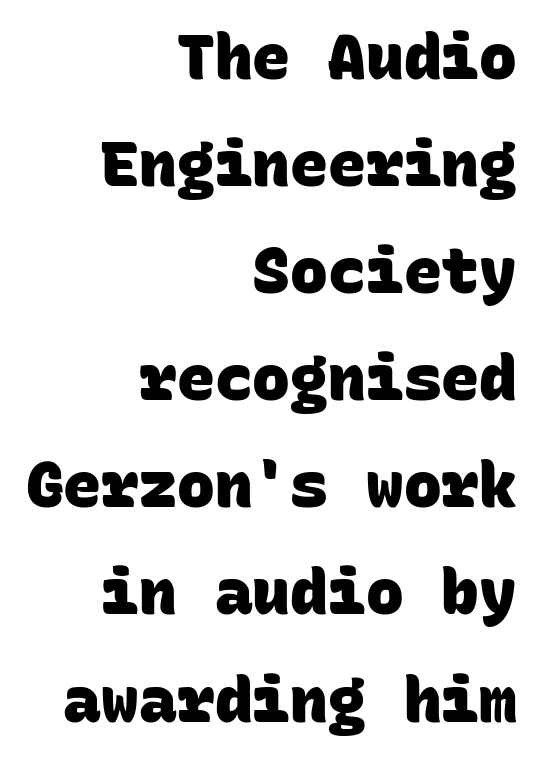
This is heavy type, rendered in bold. This rendering uses right alignment, leaving the left contour irregular. A typesetter would call this leading conventional body-copy spacing. The rendering keeps characters at their native spacing. Are there feet on the stems? There aren't — it's a sans.
